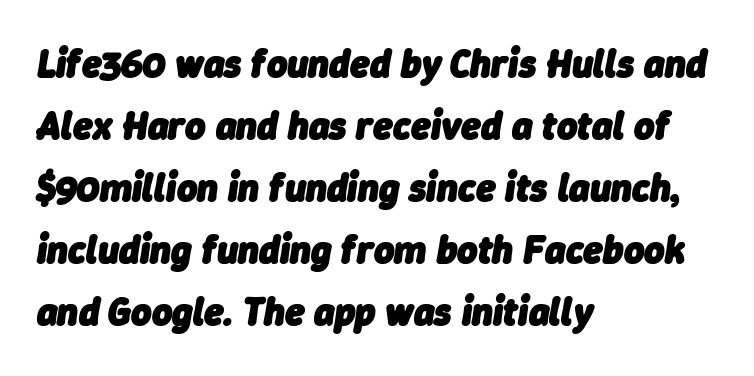
Nobody touched the tracking dial on this one. Yep, that's italic — everything's leaning. Heavy, bold letterforms. You could not count columns in this text — the font is proportionally spaced. Alignment: flush left.
